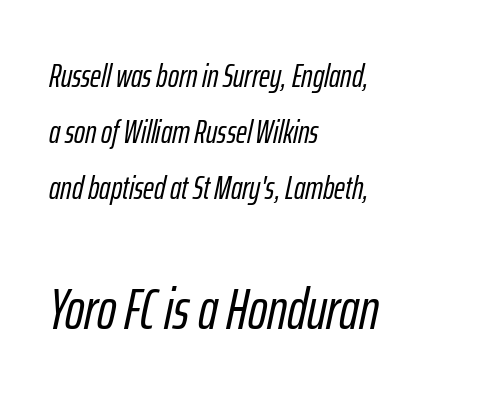
{"italic": "yes", "lean": "right", "slant_degrees": 12, "width": "condensed", "stroke_contrast": "low", "x_height": "medium", "monospaced": "no", "underline": "no", "align": "left", "line_spacing": "normal", "line_spacing_ratio": 1.69, "letter_spacing": "normal", "letter_spacing_em": 0.0, "larger_block": "second", "size_ratio": 1.76, "glyph_px": 58}
